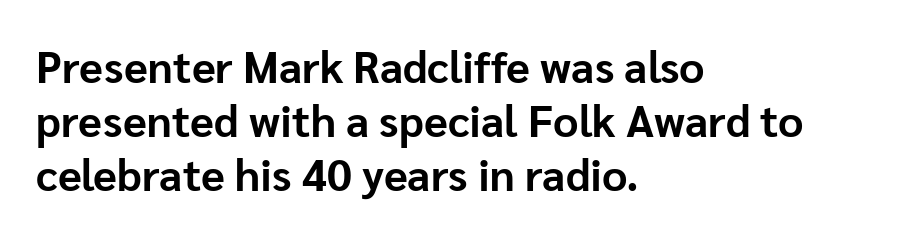
Standard letterfit; no display-style spreading of the glyphs. The typesetter chose a ragged-right arrangement here. Character widths vary here, with narrow letters taking less room than wide ones. Nope, no serifs anywhere on these letters. Strong, thick strokes mark this as bold type.
